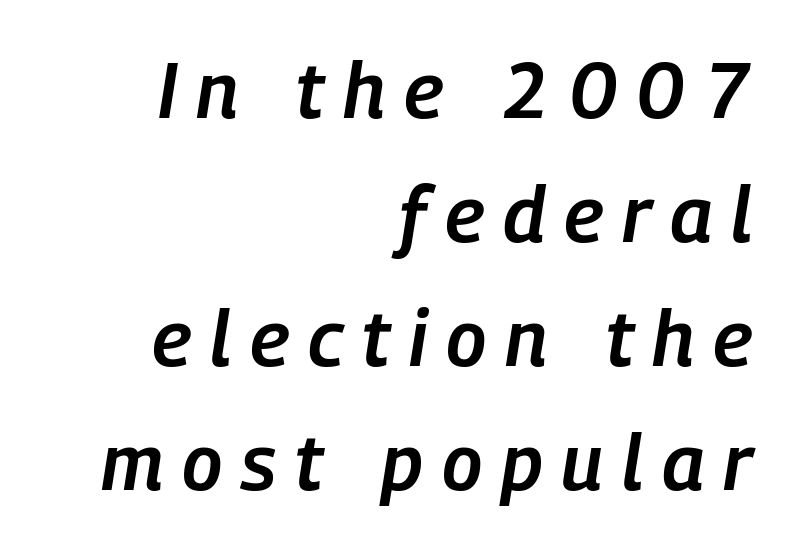
Character widths vary here, with narrow letters taking less room than wide ones. Tracking value appears strongly positive — letters spread wide. Compared with an ordinary text face, these strokes are moderately heavier — a semibold. You can tell it's italic because the verticals aren't actually vertical.
